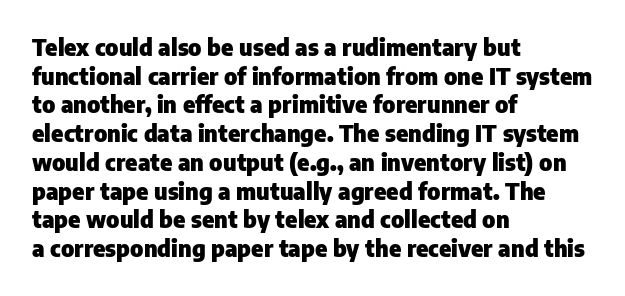
In CSS terms this would be text-align: left. On the weight axis this lands at bold, roughly 700. No word sits above an underline. Regarding leading, the lines here are spaced in the standard way. Quick note: not italic, upright. Glyph-to-glyph distance matches everyday printed text.
